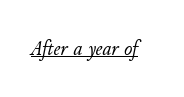
The image shows 22 px text type, italic (leaning right); set normal letter spacing, underlined.
